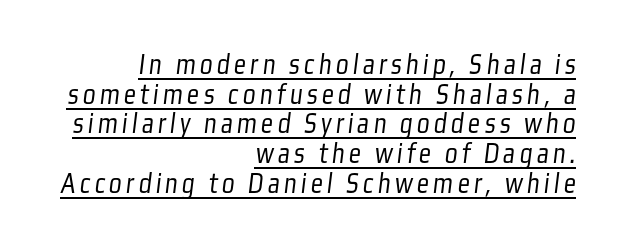
The passage shown is underscored from start to finish. The space between consecutive lines is stingy. Bold? No — there's no thickening of the strokes. Here the designer chose a conventional face with non-uniform glyph widths.
